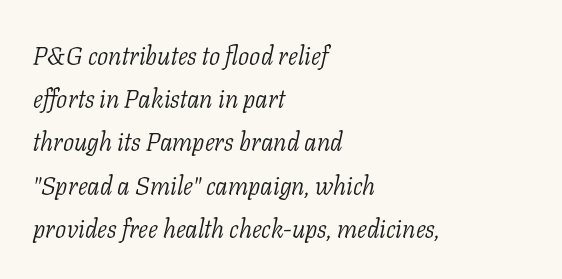
Q: Is the text bold? A: No.
Q: Is the text italic (slanted)? A: Yes, it leans right by about 11 degrees.
Q: Is the text underlined? A: No.
Q: How is the paragraph aligned? A: Left-aligned.
Q: Is the spacing between letters normal or unusually wide? A: Normal.
